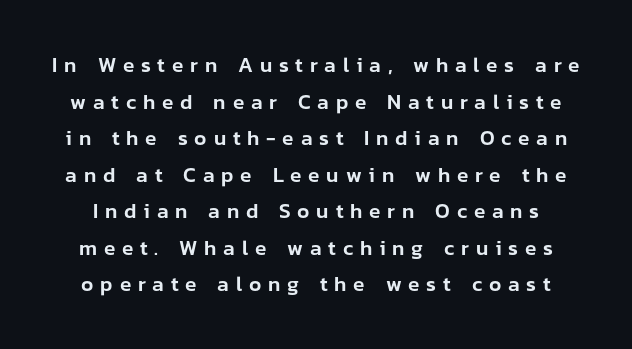
No italicization has been applied; the sample stays upright. Loose tracking; the words dissolve into strings of separated letters. Clear beneath every line of the passage.
